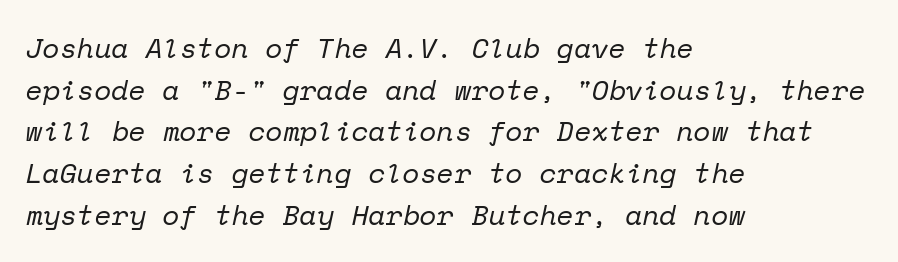
Q: Is the text bold? A: No.
Q: Is the text italic (slanted)? A: Yes, it leans right by about 12 degrees.
Q: Is the typeface a serif or a sans-serif typeface? A: Serif.
Q: Is the text underlined? A: No.
Q: How is the paragraph aligned? A: Left-aligned.
Q: Is the spacing between letters normal or unusually wide? A: Normal.
Q: Is the spacing between lines tight, normal or loose? A: Normal.
Q: Width (condensed, normal, or wide)? A: Normal.
Q: Stroke contrast? A: Low.
Q: x-height? A: Medium.
Q: Monospaced? A: Yes.
